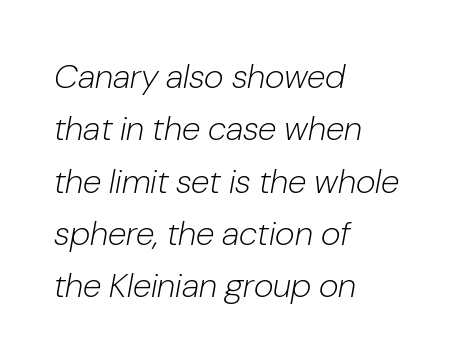
Q: Is the text bold? A: No.
Q: Is the text italic (slanted)? A: Yes, it leans right by about 10 degrees.
Q: Is the text underlined? A: No.
Q: How is the paragraph aligned? A: Left-aligned.
Q: Is the spacing between letters normal or unusually wide? A: Normal.
Q: Is the spacing between lines tight, normal or loose? A: Normal.
Q: Width (condensed, normal, or wide)? A: Normal.
Q: Stroke contrast? A: Low.
Q: x-height? A: Medium.
Q: Monospaced? A: No.
